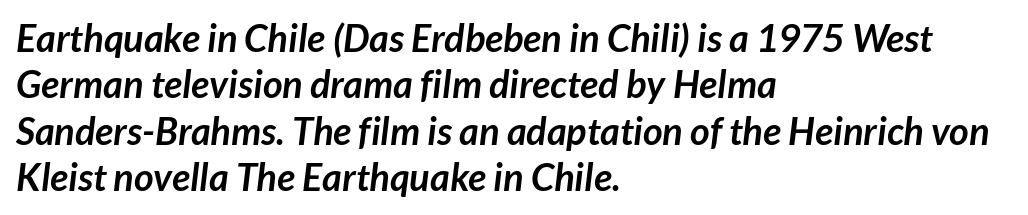
The image shows 38 px semibold sans-serif type; set left-aligned, line spacing 1.22x, normal letter spacing, not underlined; low stroke contrast and a medium x-height.
